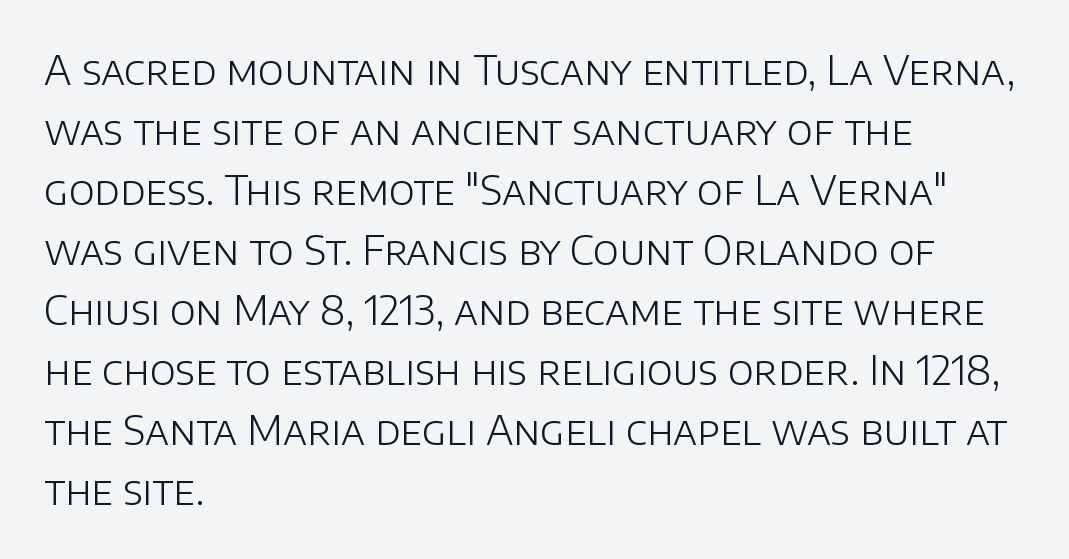
{"serif": "no", "italic": "no", "bold": "no", "weight": "light", "width": "normal", "stroke_contrast": "low", "x_height": "large", "monospaced": "no", "underline": "no", "align": "left", "line_spacing": "normal", "line_spacing_ratio": 1.54, "letter_spacing": "normal", "letter_spacing_em": 0.0, "glyph_px": 39}
